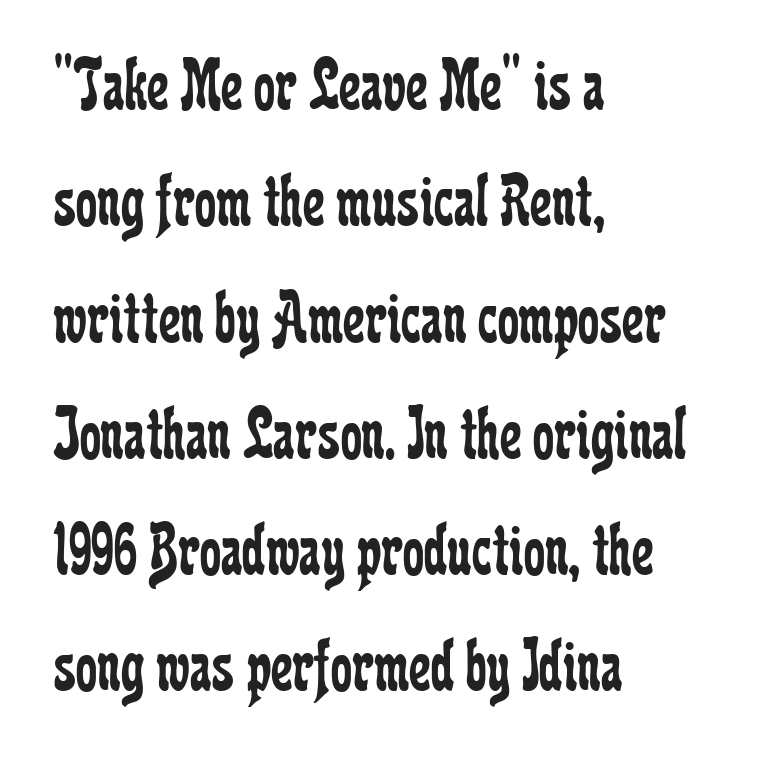
{"serif": "yes", "italic": "no", "bold": "no", "weight": "regular", "width": "condensed", "stroke_contrast": "low", "x_height": "medium", "monospaced": "no", "underline": "no", "align": "left", "line_spacing": "normal", "line_spacing_ratio": 1.53, "letter_spacing": "normal", "letter_spacing_em": 0.0, "glyph_px": 76}
